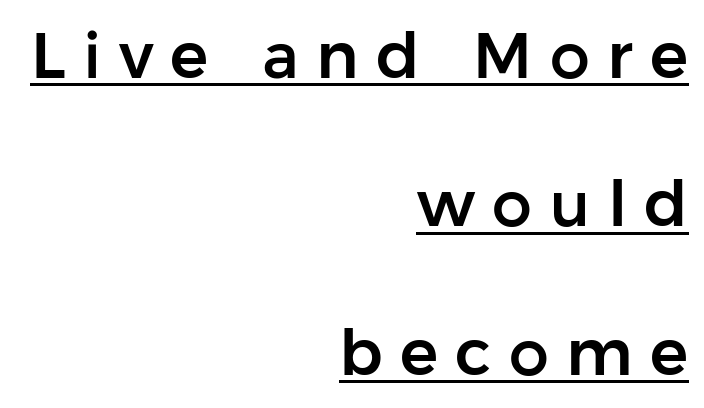
{"serif": "no", "italic": "no", "width": "normal", "stroke_contrast": "low", "x_height": "medium", "monospaced": "no", "underline": "yes", "align": "right", "line_spacing": "loose", "line_spacing_ratio": 2.32, "letter_spacing": "wide", "letter_spacing_em": 0.27, "glyph_px": 64}
